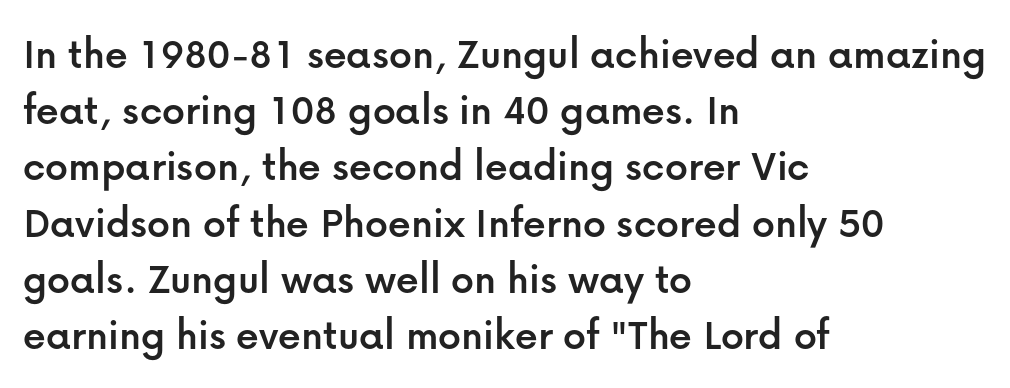
Regarding leading, the lines here are spaced in the standard way. The rendering uses natural spacing where letterforms have individual widths. Where is the straight margin? On the left. Look at the bottom of the vertical strokes: they stop flat, with no serifs. The passage shown has conventional tracking throughout.
